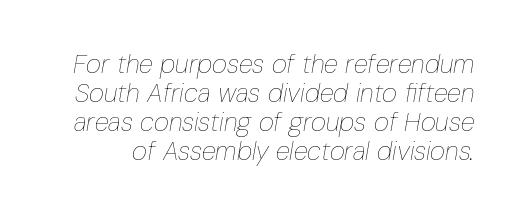
{"italic": "yes", "lean": "right", "slant_degrees": 10, "bold": "no", "underline": "no", "line_spacing": "tight", "line_spacing_ratio": 1.11, "letter_spacing": "normal", "letter_spacing_em": 0.0, "glyph_px": 26}
